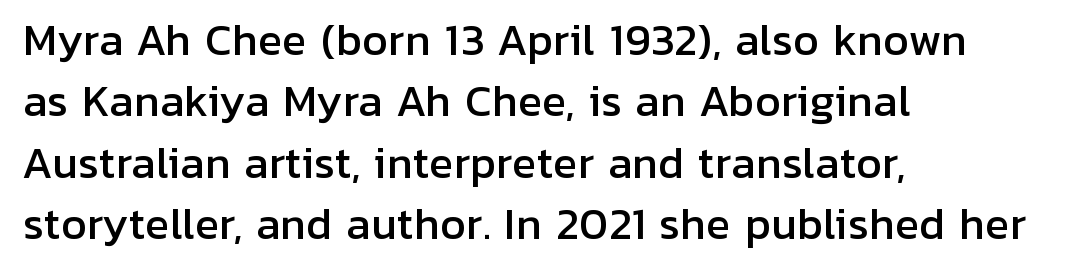
The image shows 41 px sans-serif type, upright; set left-aligned, normal line spacing (1.5x), normal letter spacing, not underlined; low stroke contrast and a medium x-height.
